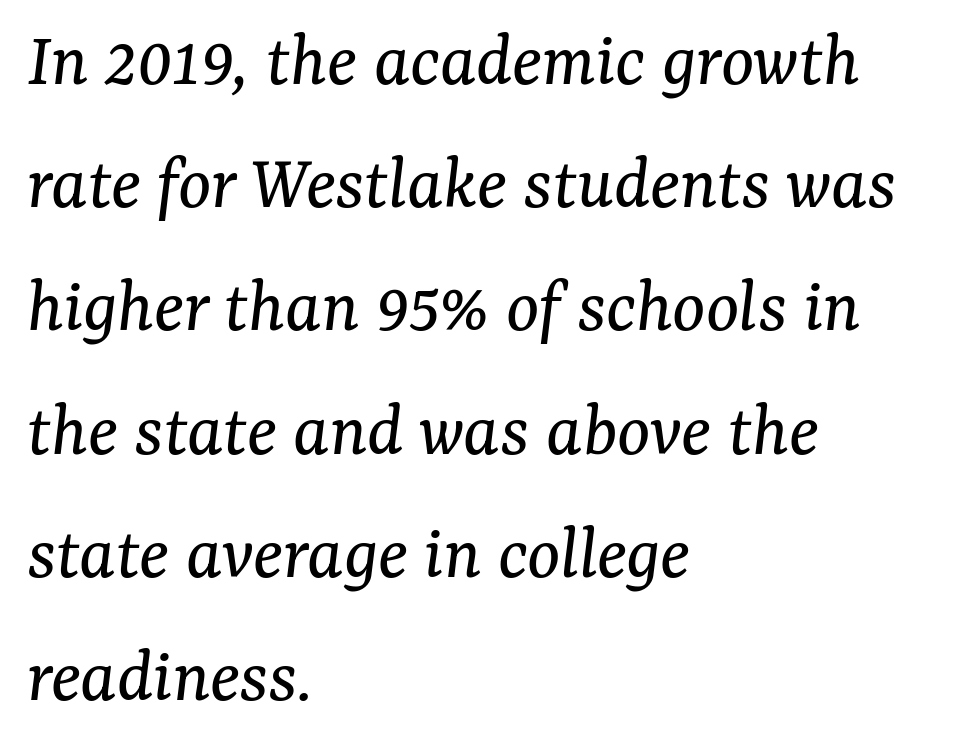
Compared with typical paragraphs, the rows here are spaced about the same. Just letters on the line, the space beneath them empty. The lettering tilts uniformly, giving the passage an italic look. Type style note: has serifs. No chunkiness to these letters — they're not bold.
